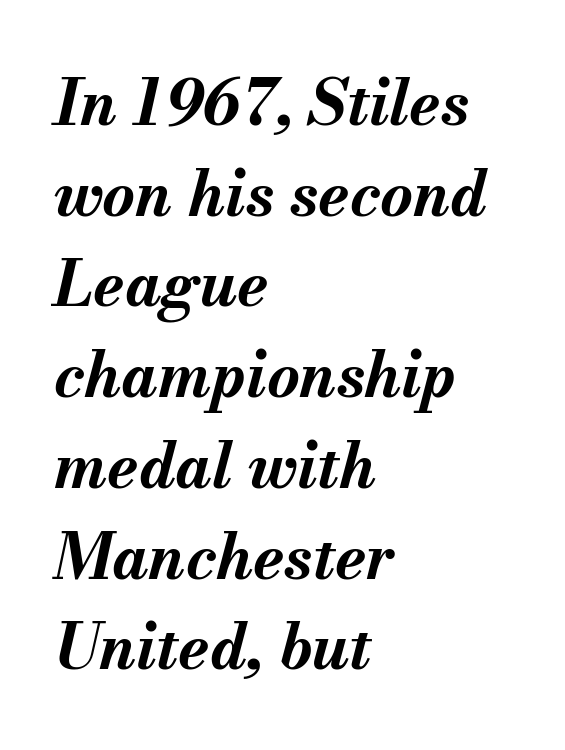
All the whitespace from short lines collects on the right. The passage shown is typed in a proportional face where columns would drift. Weight: bold. This is oblique type, the kind used for emphasis or titles. The specimen omits any rule beneath the text block's lines.
